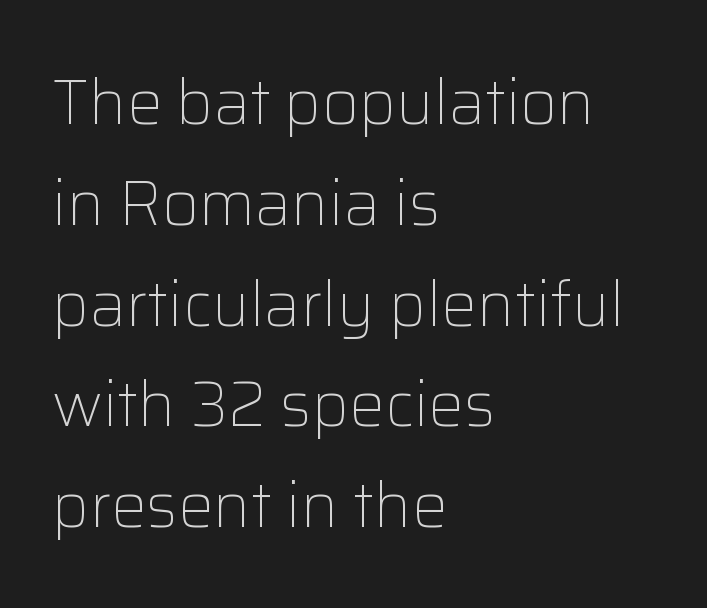
{"serif": "no", "italic": "no", "bold": "no", "weight": "light", "width": "normal", "stroke_contrast": "low", "x_height": "medium", "monospaced": "no", "underline": "no", "align": "left", "line_spacing": "normal", "line_spacing_ratio": 1.6, "letter_spacing": "normal", "letter_spacing_em": 0.0, "glyph_px": 63}
